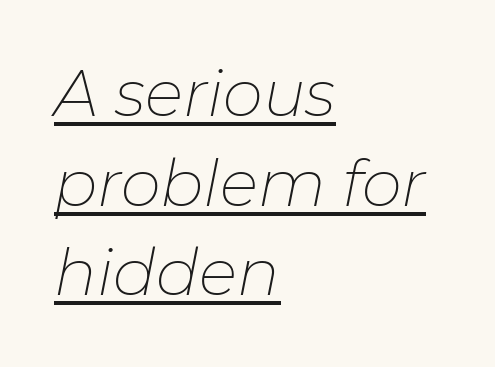
The image shows 64 px thin type, italic (leaning right); set left-aligned, normal line spacing (1.4x), normal letter spacing, underlined; low stroke contrast and a medium x-height.
